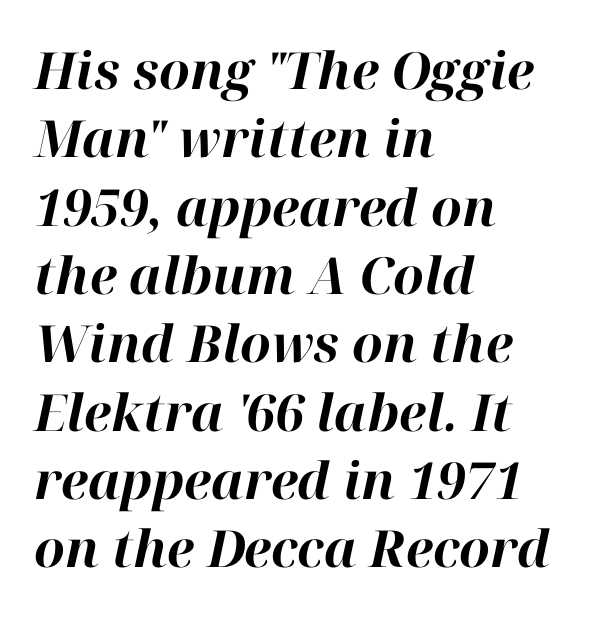
Q: Is the text bold? A: Yes.
Q: Is the text italic (slanted)? A: Yes, it leans right by about 12 degrees.
Q: Is the text underlined? A: No.
Q: How is the paragraph aligned? A: Left-aligned.
Q: Is the spacing between letters normal or unusually wide? A: Normal.
Q: Is the spacing between lines tight, normal or loose? A: Normal.
Q: Width (condensed, normal, or wide)? A: Normal.
Q: Stroke contrast? A: High.
Q: x-height? A: Medium.
Q: Monospaced? A: No.
